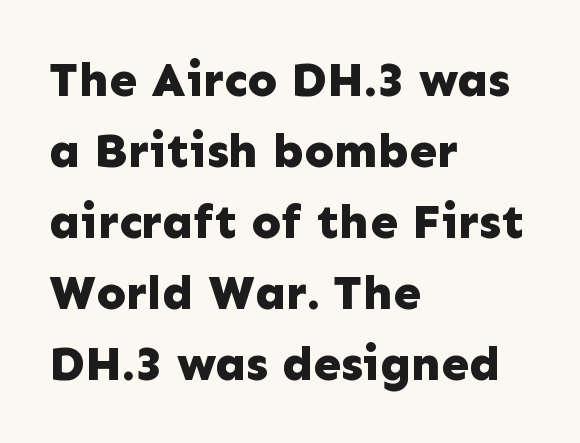
The baseline area is clear. Successive baselines arrive at the customary interval. How heavy is the stroke? Heavy — this is a bold. Is this a fixed-width face? No — the glyphs have proportional, varying widths.
